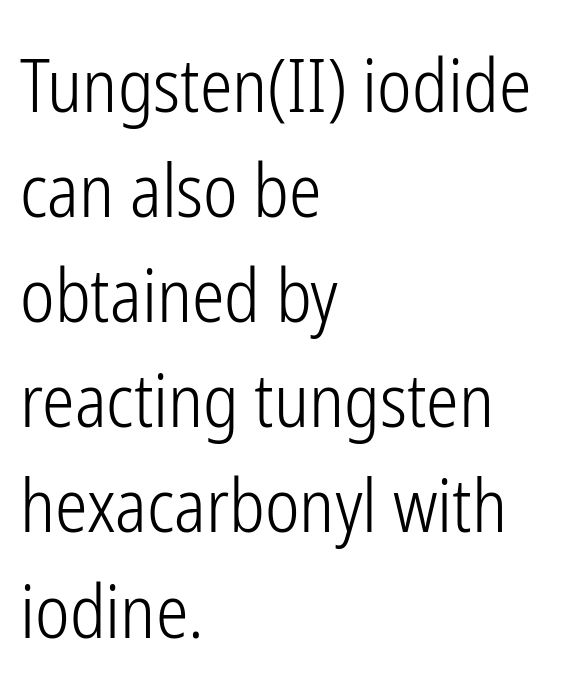
The image shows 73 px light, condensed sans-serif type, upright; set left-aligned, normal line spacing (1.44x), normal letter spacing, not underlined; low stroke contrast and a medium x-height.
